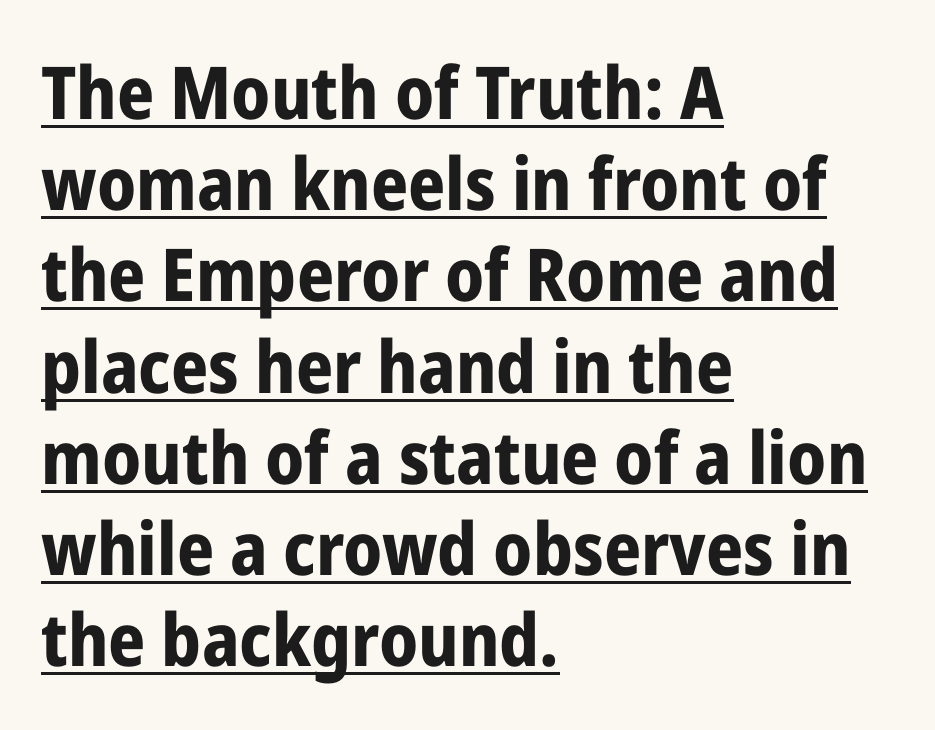
The image shows 73 px bold, condensed sans-serif type, upright; set left-aligned, normal line spacing (1.25x), normal letter spacing, underlined; low stroke contrast and a medium x-height.
